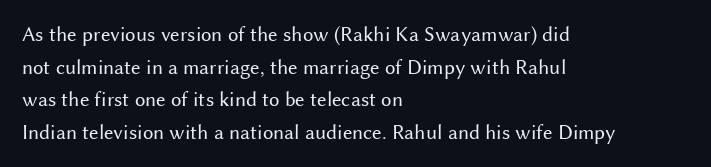
The image shows 21 px text type, upright; set left-aligned, normal line spacing (1.55x), normal letter spacing, not underlined.
